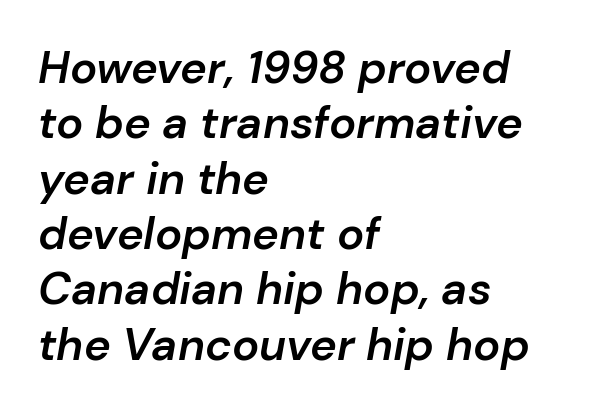
The image shows 45 px semibold type, italic (leaning right); set left-aligned, line spacing 1.23x, normal letter spacing, not underlined; low stroke contrast and a medium x-height.
